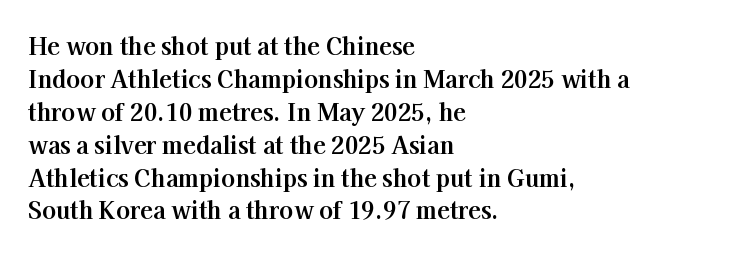
The image shows 23 px bold type, upright; set left-aligned, normal line spacing (1.43x), normal letter spacing, not underlined.
